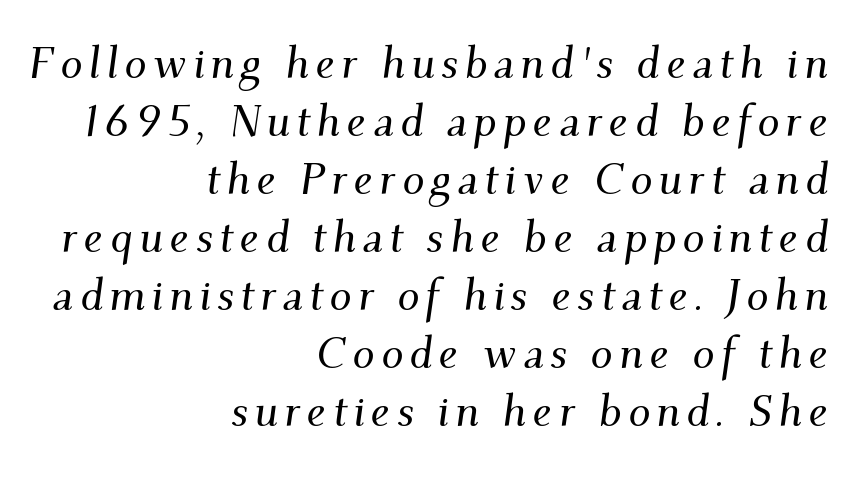
The lines are quadded right. Observe the serifs anchoring each vertical stroke in this sample. It's the slanting kind of type. The zone under the glyphs is completely vacant. The designer left line spacing at the default.
